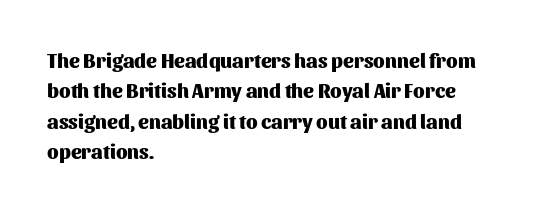
The image shows 20 px bold type, upright; set left-aligned, normal line spacing (1.52x), normal letter spacing, not underlined.
